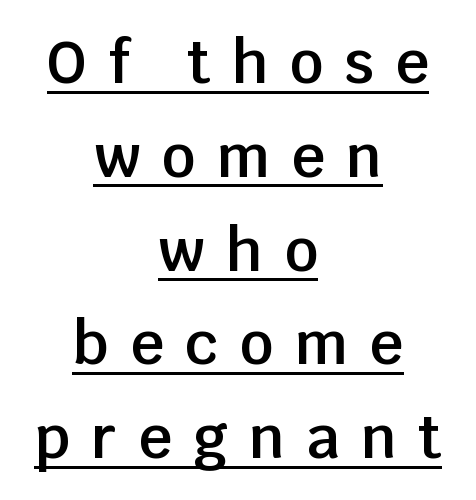
{"serif": "no", "italic": "no", "bold": "semi", "weight": "semibold", "width": "normal", "stroke_contrast": "low", "x_height": "large", "monospaced": "no", "underline": "yes", "align": "center", "line_spacing": "normal", "line_spacing_ratio": 1.59, "letter_spacing": "wide", "letter_spacing_em": 0.36, "glyph_px": 59}
